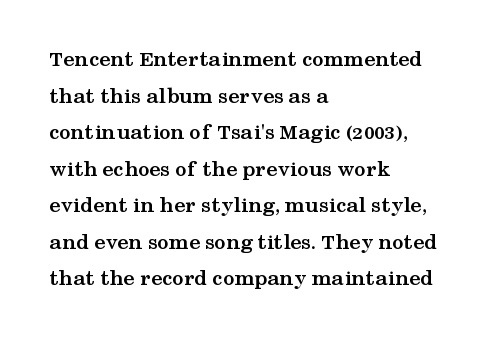
The image shows 23 px bold type, upright; set left-aligned, normal line spacing (1.59x), normal letter spacing, not underlined.
